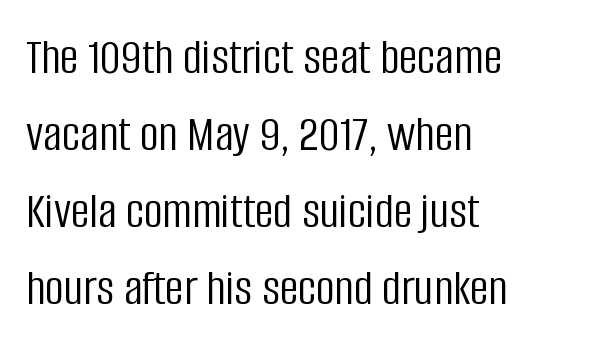
Q: Is the text bold? A: No.
Q: Is the text italic (slanted)? A: No, it is upright.
Q: Is the typeface a serif or a sans-serif typeface? A: Sans-serif.
Q: Is the text underlined? A: No.
Q: How is the paragraph aligned? A: Left-aligned.
Q: Is the spacing between letters normal or unusually wide? A: Normal.
Q: Is the spacing between lines tight, normal or loose? A: Normal.
Q: Width (condensed, normal, or wide)? A: Condensed.
Q: Stroke contrast? A: Low.
Q: x-height? A: Large.
Q: Monospaced? A: No.
